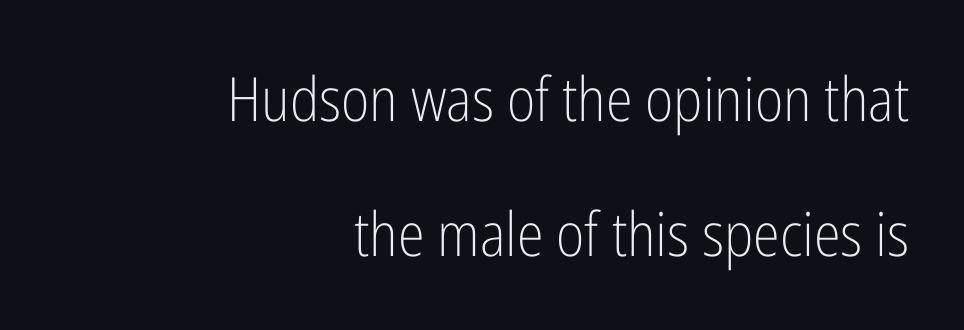
Looks like regular typesetting: each glyph gets only the width it needs. The paragraph has a hard right edge and a soft left edge. This sample trades compactness for vertical openness between lines. Ordinary non-slanted type is in use. The letters carry no serifs — their stems end cleanly without finishing strokes.
